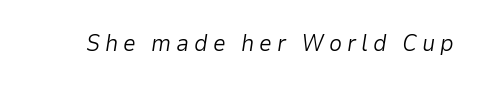
{"italic": "yes", "lean": "right", "slant_degrees": 9, "bold": "no", "underline": "no", "letter_spacing": "wide", "letter_spacing_em": 0.21, "glyph_px": 23}
